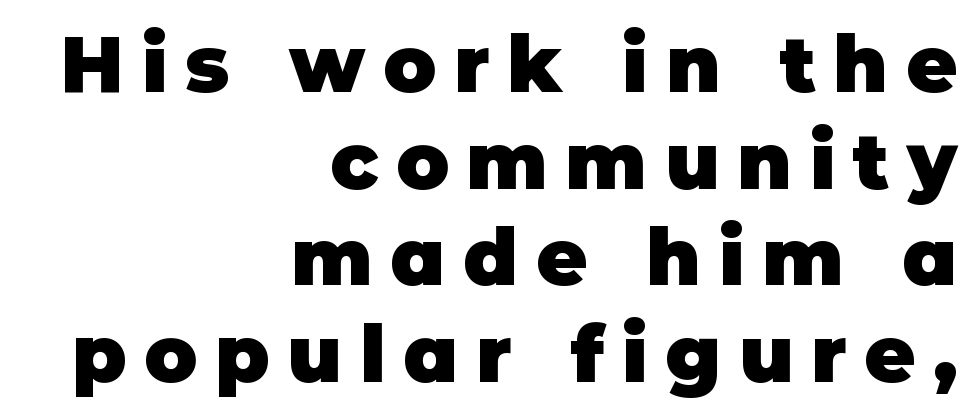
Emphasis by weight is at full strength: bold. The text was rendered using a sans face with plain stroke endings. You could not count columns in this text — the font is proportionally spaced. The rendering inserts visible extra space after every character. Casual observation: everything's shoved over to the right. Every stem runs plumb, perpendicular to the baseline.
